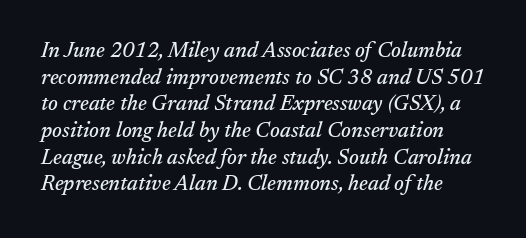
What's the leading like? Ordinary, nothing unusual. Is the letter spacing exaggerated? No — it looks like the ordinary default. This is oblique type, the kind used for emphasis or titles. Has an underline been added? It has not.
